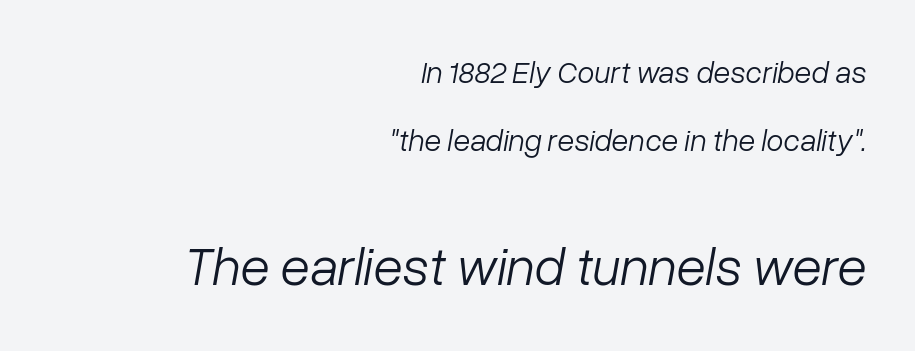
The image shows 54 px light type, italic (leaning right); set right-aligned, loose line spacing (2.18x), normal letter spacing, not underlined; the second (bottom) block is 1.74x larger; low stroke contrast and a medium x-height.
